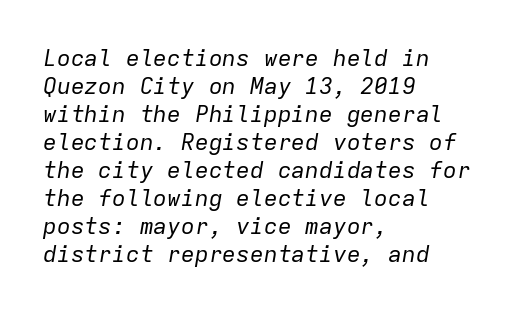
Q: Is the text bold? A: No.
Q: Is the text italic (slanted)? A: Yes, it leans right by about 9 degrees.
Q: Is the text underlined? A: No.
Q: How is the paragraph aligned? A: Left-aligned.
Q: Is the spacing between letters normal or unusually wide? A: Normal.
